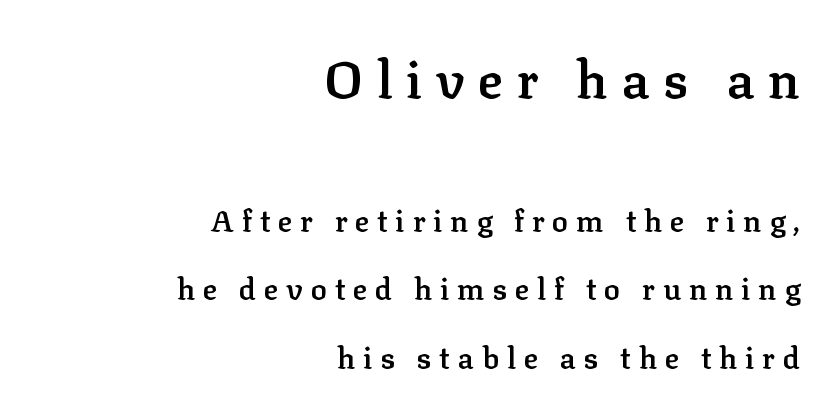
The image shows 52 px semibold serif type, upright; set right-aligned, loose line spacing (2.29x), unusually wide letter spacing (+0.26 em), not underlined; the first (top) block is 1.73x larger; low stroke contrast and a medium x-height.
